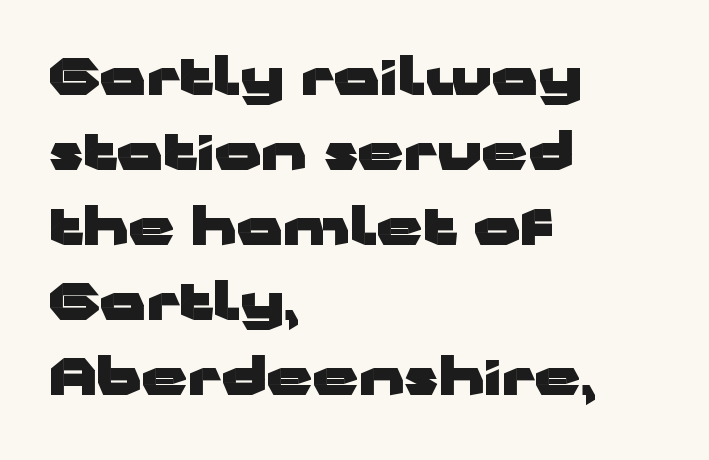
Q: Is the text bold? A: Yes.
Q: Is the text italic (slanted)? A: No, it is upright.
Q: Is the typeface a serif or a sans-serif typeface? A: Sans-serif.
Q: Is the text underlined? A: No.
Q: How is the paragraph aligned? A: Left-aligned.
Q: Is the spacing between letters normal or unusually wide? A: Normal.
Q: Is the spacing between lines tight, normal or loose? A: Normal.
Q: Width (condensed, normal, or wide)? A: Wide.
Q: Stroke contrast? A: Low.
Q: x-height? A: Medium.
Q: Monospaced? A: No.
